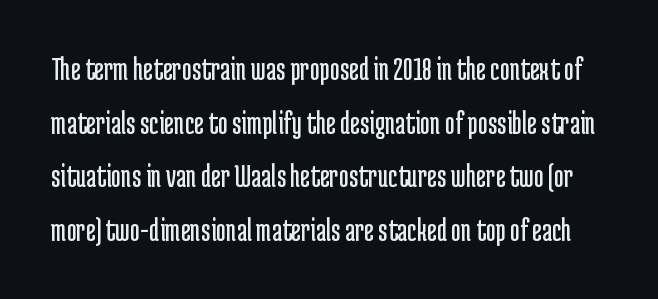
{"serif": "no", "italic": "no", "bold": "no", "weight": "regular", "width": "condensed", "stroke_contrast": "low", "x_height": "medium", "monospaced": "no", "underline": "no", "line_spacing": "normal", "line_spacing_ratio": 1.58, "letter_spacing": "normal", "letter_spacing_em": 0.0, "glyph_px": 34}
